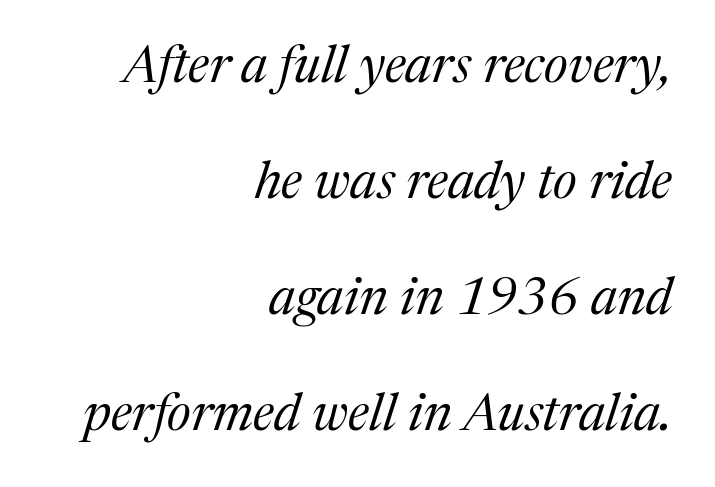
What's the leading like? Stretched, with rows far apart. Honestly, there is no underline to notice here at all. Spacing verdict: proportional, widths tailored to each character. Visually the block forms a straight wall on the right and a jagged coastline on the left.
